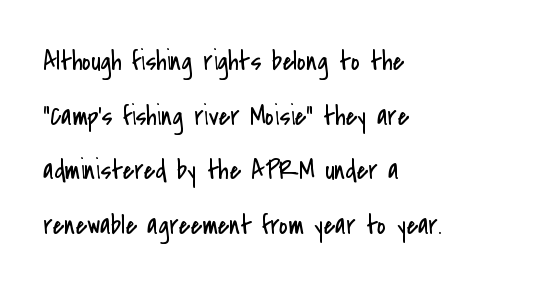
The image shows 27 px text type, upright; set left-aligned, loose line spacing (2.02x), normal letter spacing, not underlined.
